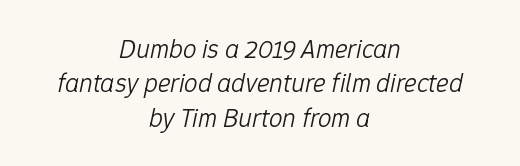
Evenly set lines give the paragraph a standard silhouette. Observe the ordinary spacing: letters are neighbours, not strangers. Weight: in the light-to-regular range. Words float on clear page, feet unadorned. The lines in this sample share a center point and differ in where they start and stop.
